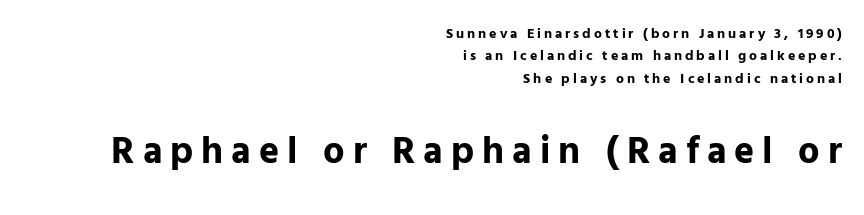
The image shows 38 px bold sans-serif type, upright; set right-aligned, normal line spacing (1.6x), unusually wide letter spacing (+0.21 em), not underlined; the second (bottom) block is 2.71x larger; low stroke contrast and a medium x-height.
